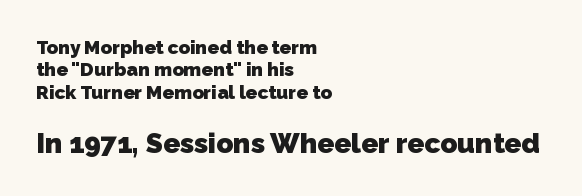
Notice how thick the strokes are: this is what a full bold looks like. This sample has the flowing, uneven cadence of proportional lettering. Words appear dense and cohesive because spacing is normal. Unmarked baselines from the first word to the last.
